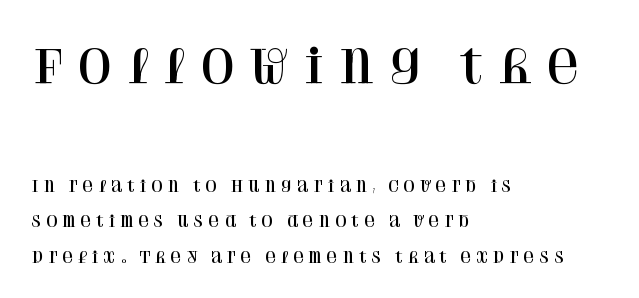
Q: Is the text italic (slanted)? A: No, it is upright.
Q: Is the typeface a serif or a sans-serif typeface? A: Serif.
Q: Is the text underlined? A: No.
Q: How is the paragraph aligned? A: Left-aligned.
Q: Is the spacing between letters normal or unusually wide? A: Unusually wide.
Q: Is the spacing between lines tight, normal or loose? A: Loose.
Q: Which block of text is set in a larger size, the first (top) or the second (bottom)? A: The first (top) one.
Q: Width (condensed, normal, or wide)? A: Normal.
Q: Stroke contrast? A: High.
Q: x-height? A: Large.
Q: Monospaced? A: No.
